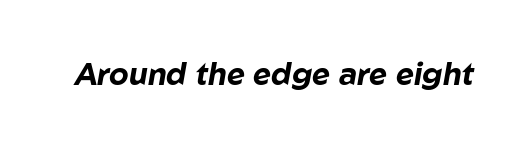
Q: Is the text bold? A: Yes.
Q: Is the text italic (slanted)? A: Yes, it leans right by about 10 degrees.
Q: Is the text underlined? A: No.
Q: Is the spacing between letters normal or unusually wide? A: Normal.
Q: Width (condensed, normal, or wide)? A: Normal.
Q: Stroke contrast? A: Low.
Q: x-height? A: Medium.
Q: Monospaced? A: No.
